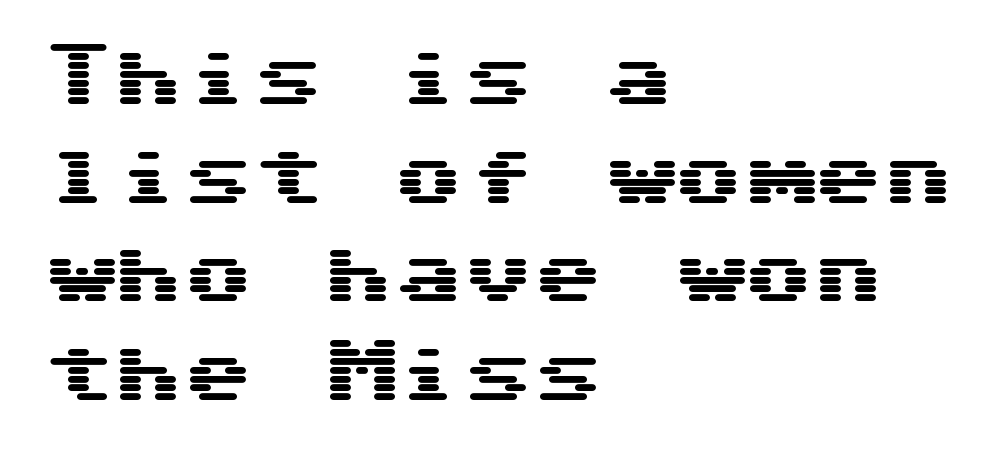
This rendering features lettering with no underline. Designer's note — italics off, roman on. Do the characters align in a grid? Yes, the font is monospaced. Honestly, the letter spacing is just normal — you wouldn't notice it. Serif or sans? Sans — the stroke terminals are bare.
